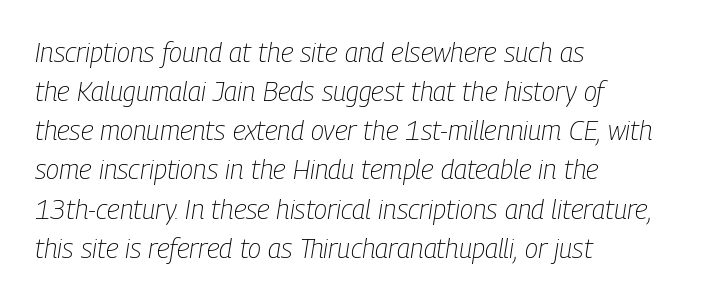
Italic? Definitely — the glyphs are oblique. The words here are not underlined. A typesetter would call this zero additional tracking. The font sits on the lighter half of the weight spectrum, regular included.
